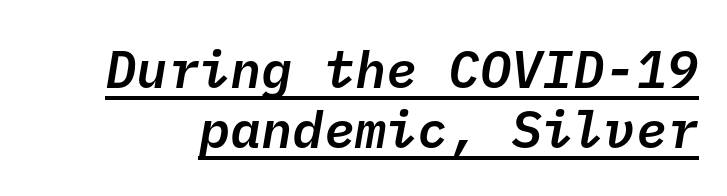
{"serif": "no", "bold": "semi", "weight": "semibold", "width": "normal", "stroke_contrast": "low", "x_height": "medium", "underline": "yes", "line_spacing_ratio": 1.16, "letter_spacing": "normal", "letter_spacing_em": 0.0, "glyph_px": 52}
